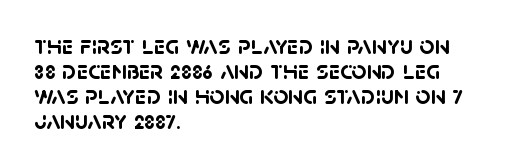
The image shows 26 px bold type; set left-aligned, tight line spacing (0.96x), normal letter spacing, not underlined.
